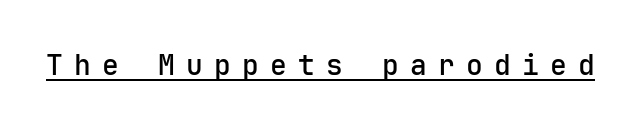
The image shows 28 px sans-serif type, upright, monospaced; set unusually wide letter spacing (+0.4 em), underlined; low stroke contrast and a medium x-height.
